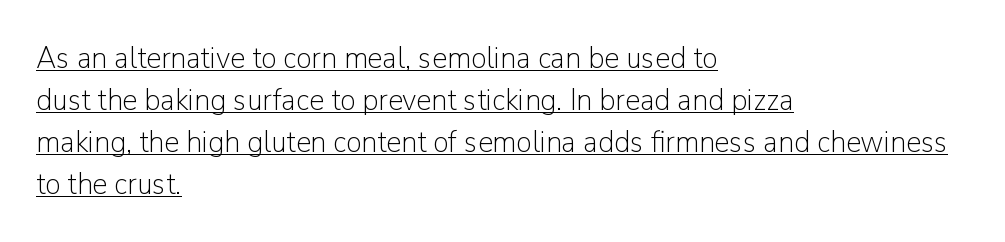
{"serif": "no", "italic": "no", "bold": "no", "weight": "light", "width": "normal", "stroke_contrast": "low", "x_height": "medium", "monospaced": "no", "underline": "yes", "align": "left", "line_spacing": "normal", "line_spacing_ratio": 1.36, "letter_spacing": "normal", "letter_spacing_em": 0.0, "glyph_px": 31}
